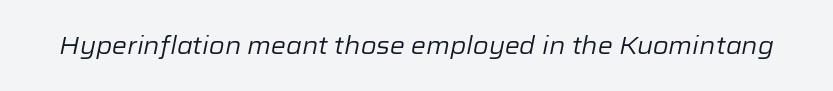
{"italic": "yes", "lean": "right", "slant_degrees": 12, "bold": "no", "underline": "no", "letter_spacing": "normal", "letter_spacing_em": 0.0, "glyph_px": 24}
